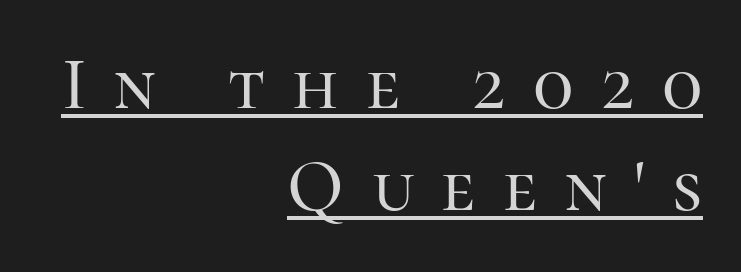
Q: Is the text italic (slanted)? A: No, it is upright.
Q: Is the typeface a serif or a sans-serif typeface? A: Serif.
Q: Is the text underlined? A: Yes.
Q: How is the paragraph aligned? A: Right-aligned.
Q: Is the spacing between letters normal or unusually wide? A: Unusually wide.
Q: Is the spacing between lines tight, normal or loose? A: Normal.
Q: Width (condensed, normal, or wide)? A: Normal.
Q: Stroke contrast? A: High.
Q: x-height? A: Medium.
Q: Monospaced? A: No.
